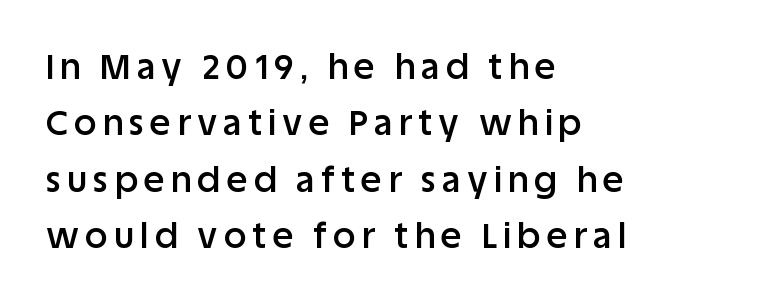
The image shows 35 px semibold sans-serif type, upright; set left-aligned, normal line spacing (1.61x), not underlined; low stroke contrast and a large x-height.
